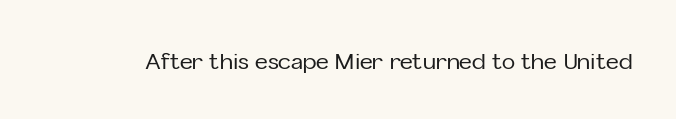
{"italic": "no", "underline": "no", "letter_spacing": "normal", "letter_spacing_em": 0.0, "glyph_px": 22}
